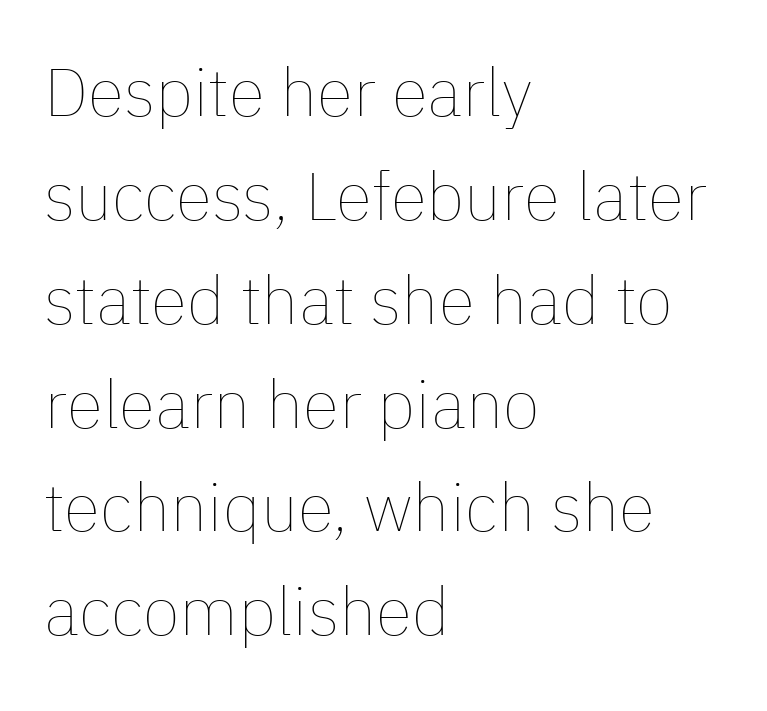
Q: Is the text bold? A: No.
Q: Is the text italic (slanted)? A: No, it is upright.
Q: Is the text underlined? A: No.
Q: How is the paragraph aligned? A: Left-aligned.
Q: Is the spacing between letters normal or unusually wide? A: Normal.
Q: Is the spacing between lines tight, normal or loose? A: Normal.
Q: Width (condensed, normal, or wide)? A: Normal.
Q: Stroke contrast? A: Low.
Q: x-height? A: Medium.
Q: Monospaced? A: No.
